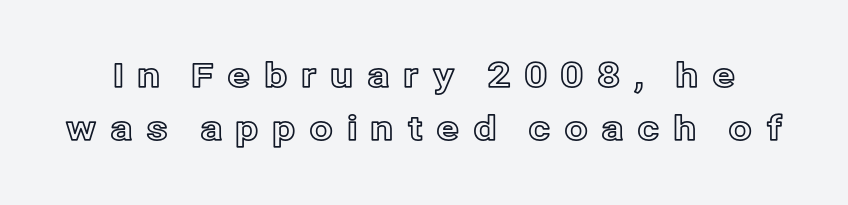
{"italic": "no", "width": "normal", "x_height": "medium", "monospaced": "no", "underline": "no", "line_spacing": "normal", "line_spacing_ratio": 1.57, "letter_spacing": "wide", "letter_spacing_em": 0.38, "glyph_px": 34}
